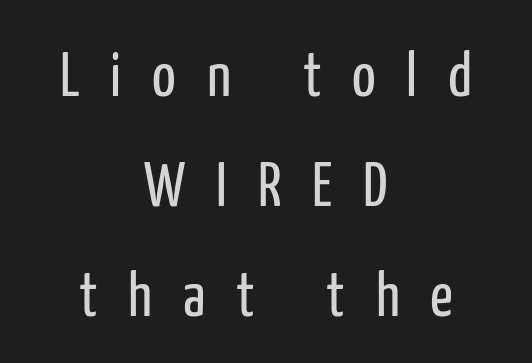
The image shows 63 px regular-weight, condensed sans-serif type, upright; set centered, line spacing 1.75x, unusually wide letter spacing (+0.49 em), not underlined; low stroke contrast and a medium x-height.
